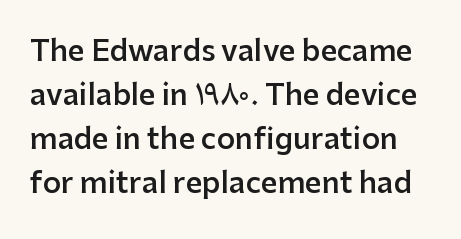
{"serif": "no", "italic": "no", "bold": "semi", "weight": "semibold", "width": "normal", "stroke_contrast": "low", "x_height": "medium", "monospaced": "no", "underline": "no", "line_spacing": "normal", "line_spacing_ratio": 1.52, "letter_spacing": "normal", "letter_spacing_em": 0.0, "glyph_px": 29}
